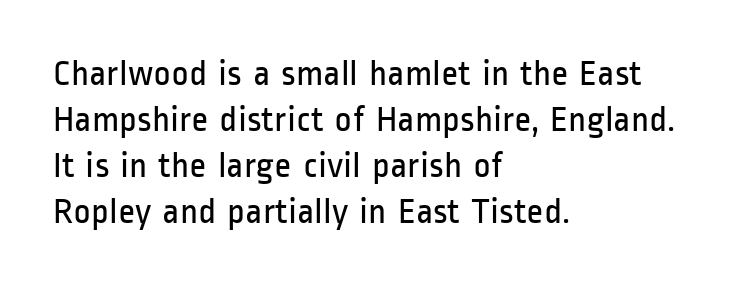
Q: Is the text bold? A: No.
Q: Is the text italic (slanted)? A: No, it is upright.
Q: Is the typeface a serif or a sans-serif typeface? A: Sans-serif.
Q: Is the text underlined? A: No.
Q: How is the paragraph aligned? A: Left-aligned.
Q: Is the spacing between letters normal or unusually wide? A: Normal.
Q: Width (condensed, normal, or wide)? A: Condensed.
Q: Stroke contrast? A: Low.
Q: x-height? A: Medium.
Q: Monospaced? A: No.
